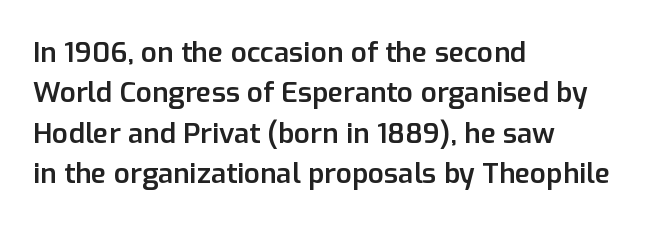
{"serif": "no", "italic": "no", "bold": "semi", "weight": "semibold", "width": "normal", "stroke_contrast": "low", "x_height": "medium", "monospaced": "no", "underline": "no", "align": "left", "line_spacing": "normal", "line_spacing_ratio": 1.44, "letter_spacing": "normal", "letter_spacing_em": 0.0, "glyph_px": 28}
